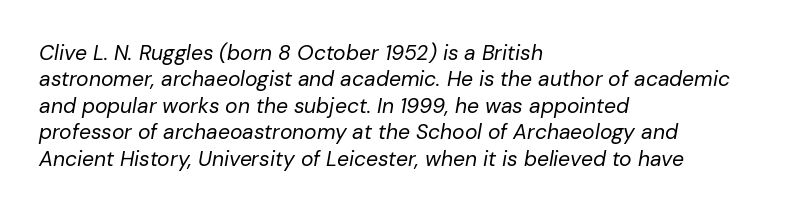
Q: Is the text bold? A: No.
Q: Is the text italic (slanted)? A: Yes, it leans right by about 10 degrees.
Q: Is the text underlined? A: No.
Q: How is the paragraph aligned? A: Left-aligned.
Q: Is the spacing between letters normal or unusually wide? A: Normal.
Q: Is the spacing between lines tight, normal or loose? A: Normal.
